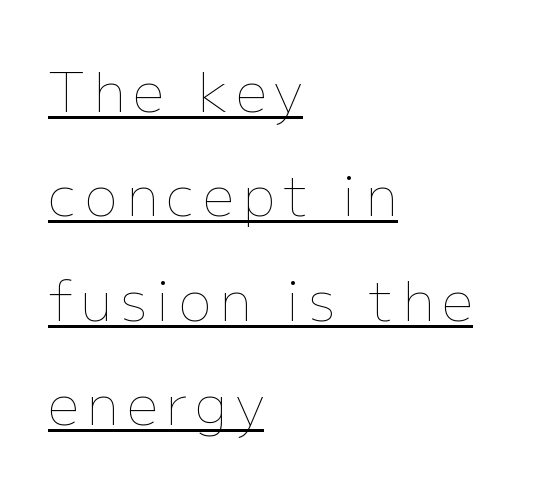
{"italic": "no", "bold": "no", "weight": "thin", "width": "normal", "stroke_contrast": "low", "x_height": "medium", "monospaced": "no", "underline": "yes", "align": "left", "line_spacing": "loose", "line_spacing_ratio": 1.9, "glyph_px": 55}
